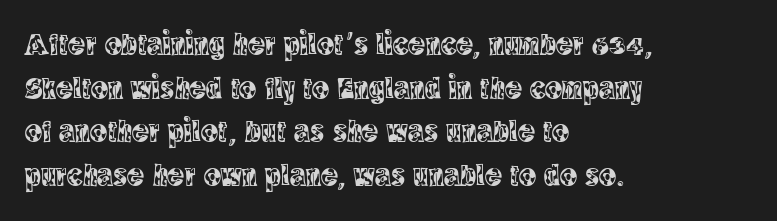
{"serif": "yes", "italic": "no", "width": "condensed", "x_height": "large", "monospaced": "no", "underline": "no", "align": "left", "line_spacing": "normal", "line_spacing_ratio": 1.36, "letter_spacing": "normal", "letter_spacing_em": 0.0, "glyph_px": 32}
